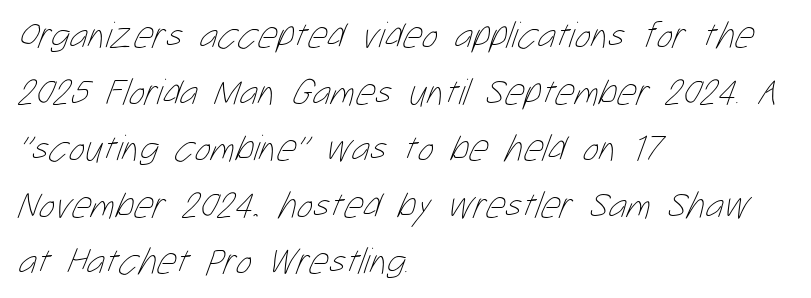
{"bold": "no", "weight": "thin", "width": "condensed", "stroke_contrast": "low", "x_height": "medium", "monospaced": "no", "underline": "no", "align": "left", "line_spacing": "normal", "line_spacing_ratio": 1.49, "letter_spacing": "normal", "letter_spacing_em": 0.0, "glyph_px": 38}
